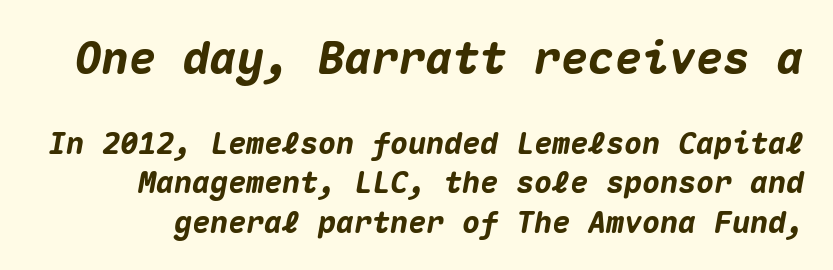
Q: Is the text bold? A: Yes.
Q: Is the text italic (slanted)? A: Yes, it leans right by about 10 degrees.
Q: Is the text underlined? A: No.
Q: Is the spacing between letters normal or unusually wide? A: Normal.
Q: Is the spacing between lines tight, normal or loose? A: Normal.
Q: Which block of text is set in a larger size, the first (top) or the second (bottom)? A: The first (top) one.
Q: Width (condensed, normal, or wide)? A: Normal.
Q: Stroke contrast? A: Medium.
Q: x-height? A: Medium.
Q: Monospaced? A: Yes.
